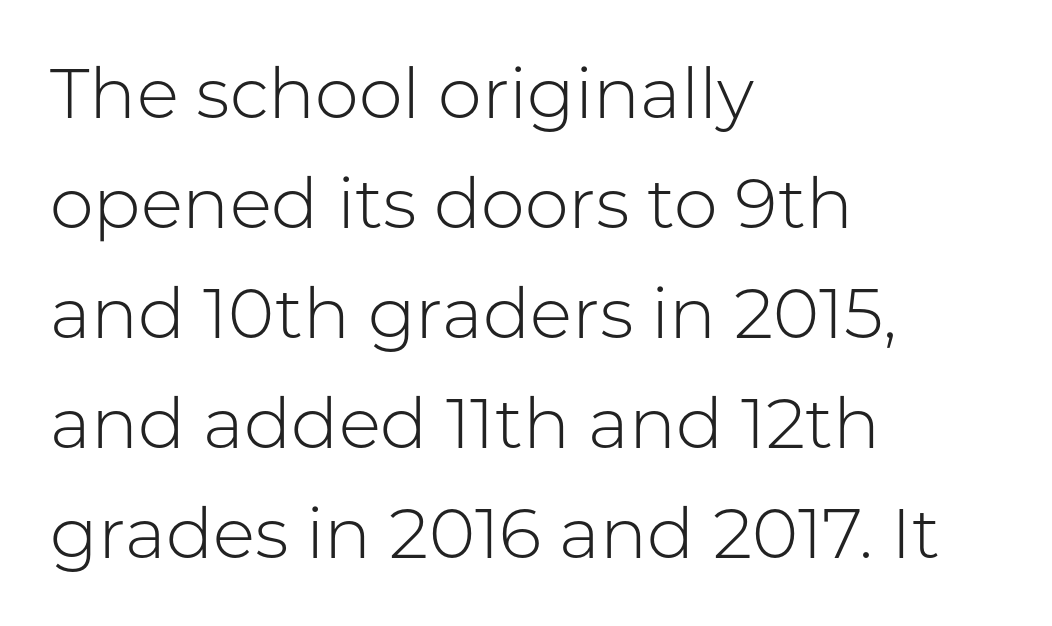
{"serif": "no", "italic": "no", "bold": "no", "weight": "light", "width": "normal", "stroke_contrast": "low", "x_height": "medium", "monospaced": "no", "underline": "no", "align": "left", "line_spacing": "normal", "line_spacing_ratio": 1.57, "letter_spacing": "normal", "letter_spacing_em": 0.0, "glyph_px": 70}
